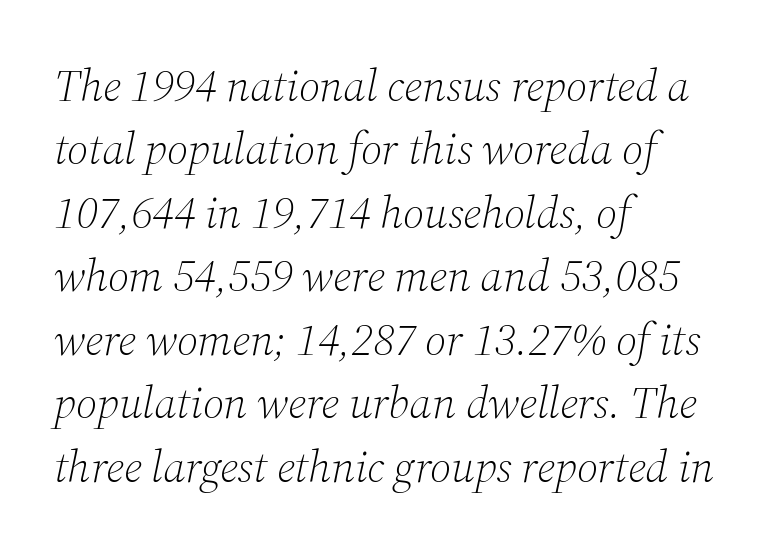
The image shows 45 px light serif type, italic (leaning right); set left-aligned, normal line spacing (1.41x), normal letter spacing, not underlined; medium stroke contrast and a medium x-height.
